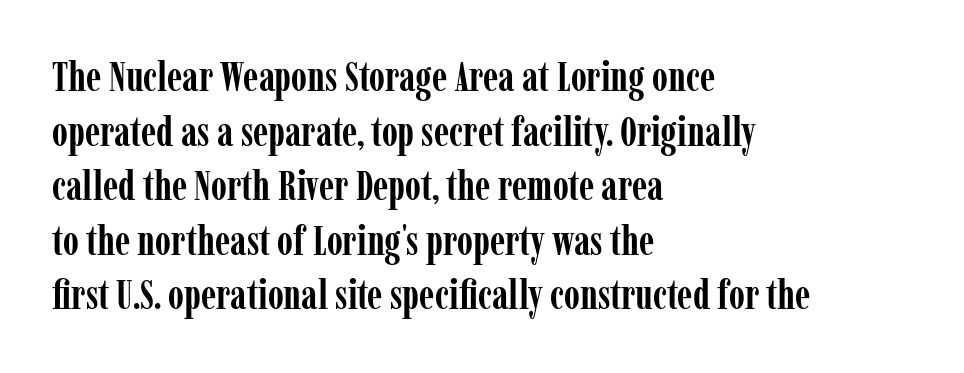
Every stem runs plumb, perpendicular to the baseline. Heavy-handed strokes throughout: this text is bold. Teacher's note: observe the even left margin — that is flush-left alignment. Each letter's strokes conclude with small projecting serifs. The baseline area is clear.
